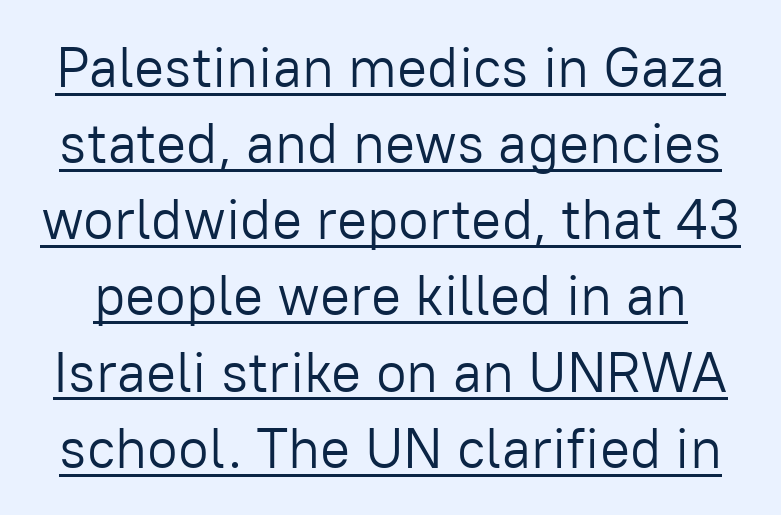
Q: Is the text bold? A: No.
Q: Is the text italic (slanted)? A: No, it is upright.
Q: Is the typeface a serif or a sans-serif typeface? A: Sans-serif.
Q: Is the text underlined? A: Yes.
Q: Is the spacing between letters normal or unusually wide? A: Normal.
Q: Is the spacing between lines tight, normal or loose? A: Normal.
Q: Width (condensed, normal, or wide)? A: Normal.
Q: Stroke contrast? A: Low.
Q: x-height? A: Medium.
Q: Monospaced? A: No.
